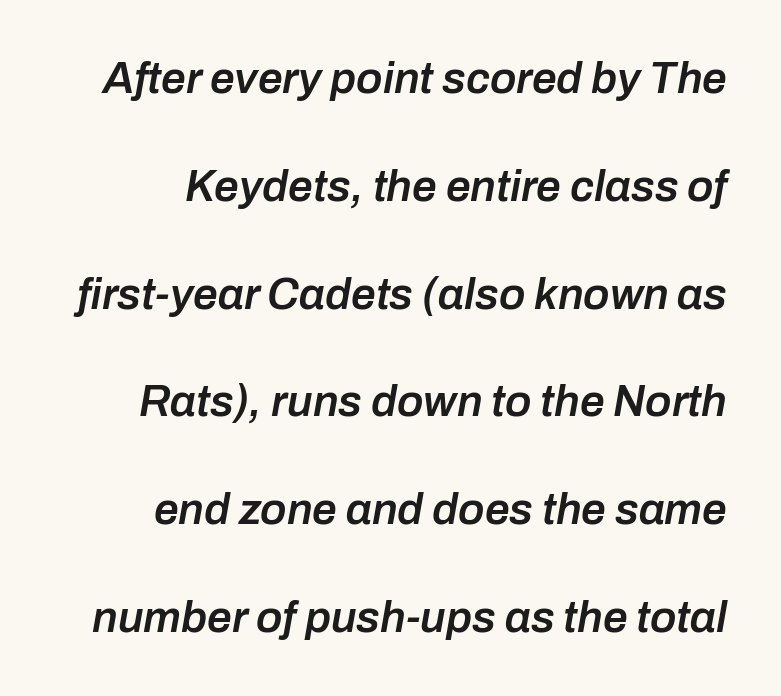
This sample has the flowing, uneven cadence of proportional lettering. An italicized treatment has been applied to the whole sample. A great deal of white space separates one row of letters from the next. Is the type bold? Partly — it's a semibold, heavier than regular but not fully bold. The line texture is even and compact thanks to regular tracking. Rule under the text: the space is simply empty.
